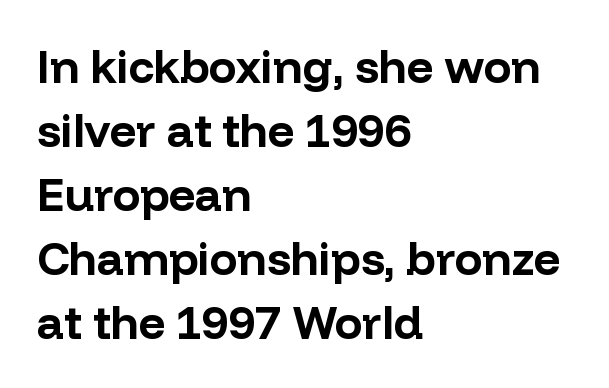
{"serif": "no", "italic": "no", "bold": "yes", "weight": "bold", "width": "normal", "stroke_contrast": "low", "x_height": "medium", "monospaced": "no", "underline": "no", "align": "left", "line_spacing": "normal", "line_spacing_ratio": 1.39, "letter_spacing": "normal", "letter_spacing_em": 0.0, "glyph_px": 46}
